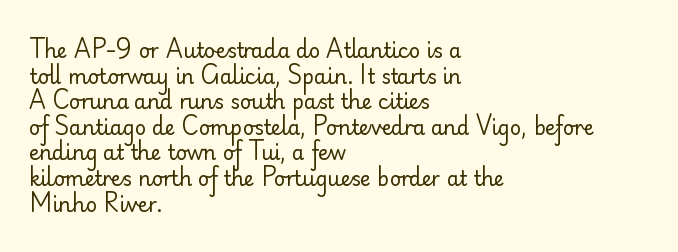
The weight would be labelled regular, book, light, or lighter still. Tall strokes in this sample are plumb rather than angled. These lines stack with their left ends in a neat column. Unmarked baselines from the first word to the last. Regular leading. A typesetter would call this zero additional tracking.
